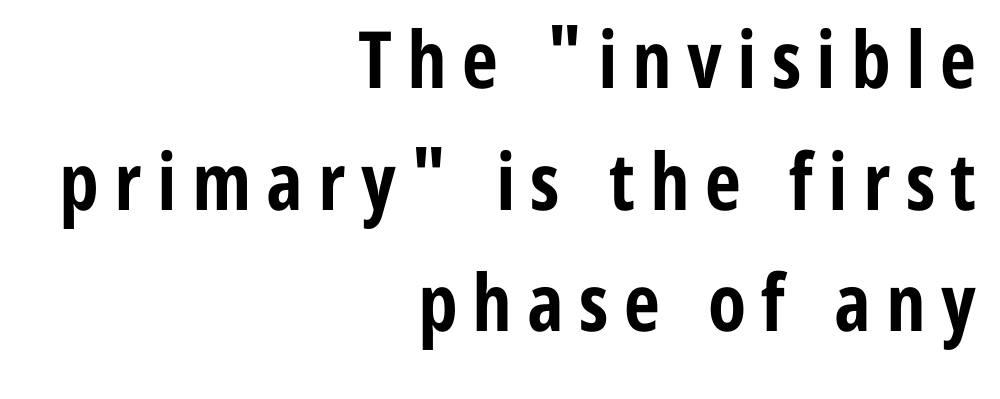
Q: Is the text bold? A: Yes.
Q: Is the text italic (slanted)? A: No, it is upright.
Q: Is the typeface a serif or a sans-serif typeface? A: Sans-serif.
Q: Is the text underlined? A: No.
Q: How is the paragraph aligned? A: Right-aligned.
Q: Is the spacing between lines tight, normal or loose? A: Normal.
Q: Width (condensed, normal, or wide)? A: Condensed.
Q: Stroke contrast? A: Low.
Q: x-height? A: Medium.
Q: Monospaced? A: No.
